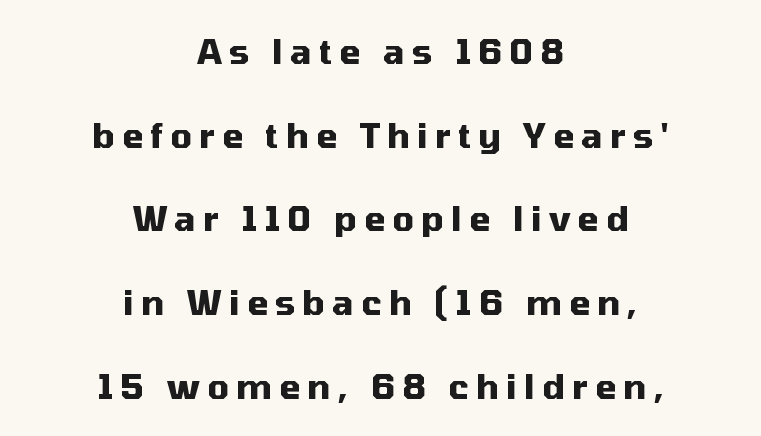
Horizontally, the lines are justified to the midpoint only. The rendering inserts visible extra space after every character. You could fit nearly another row in the gap between these rows. Rule under the text: the space is simply empty. What kind of face is this? One without serifs — a sans.
